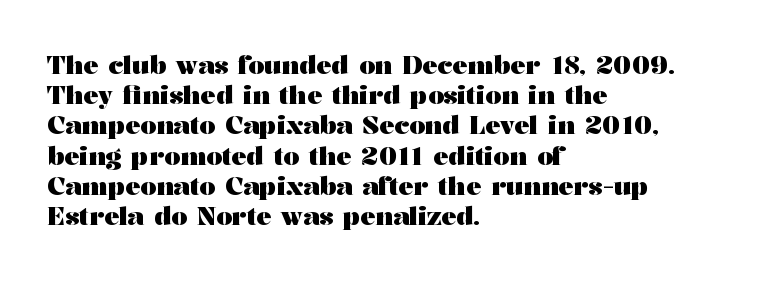
{"italic": "no", "bold": "yes", "underline": "no", "align": "left", "line_spacing_ratio": 1.21, "letter_spacing": "normal", "letter_spacing_em": 0.0, "glyph_px": 25}
